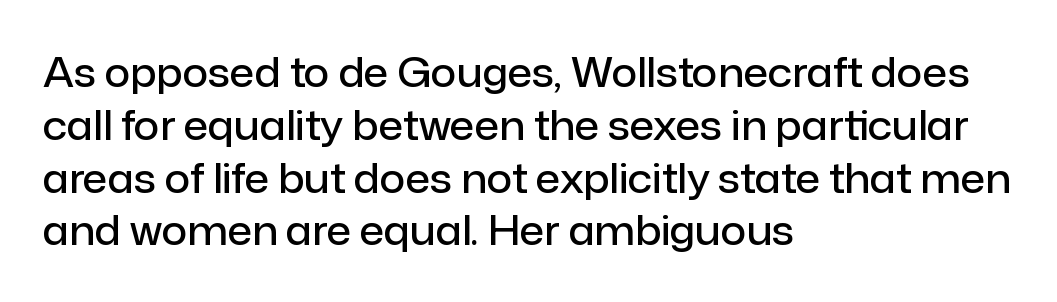
{"serif": "no", "italic": "no", "bold": "semi", "weight": "semibold", "width": "normal", "stroke_contrast": "low", "x_height": "medium", "monospaced": "no", "underline": "no", "align": "left", "line_spacing": "normal", "line_spacing_ratio": 1.32, "letter_spacing": "normal", "letter_spacing_em": 0.0, "glyph_px": 40}
